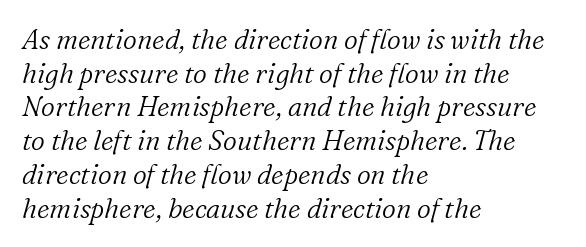
The image shows 27 px text type, italic (leaning right); set left-aligned, normal line spacing (1.25x), normal letter spacing, not underlined.
